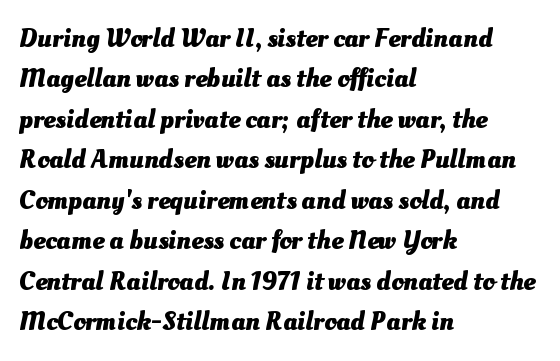
Characters follow at the spacing the type designer built in. The glyphs have the mass of a bold cut. Compared with typical paragraphs, the rows here are spaced about the same. Letters rest on an invisible, unmarked baseline. Short and long lines alike share a common starting point at left.
